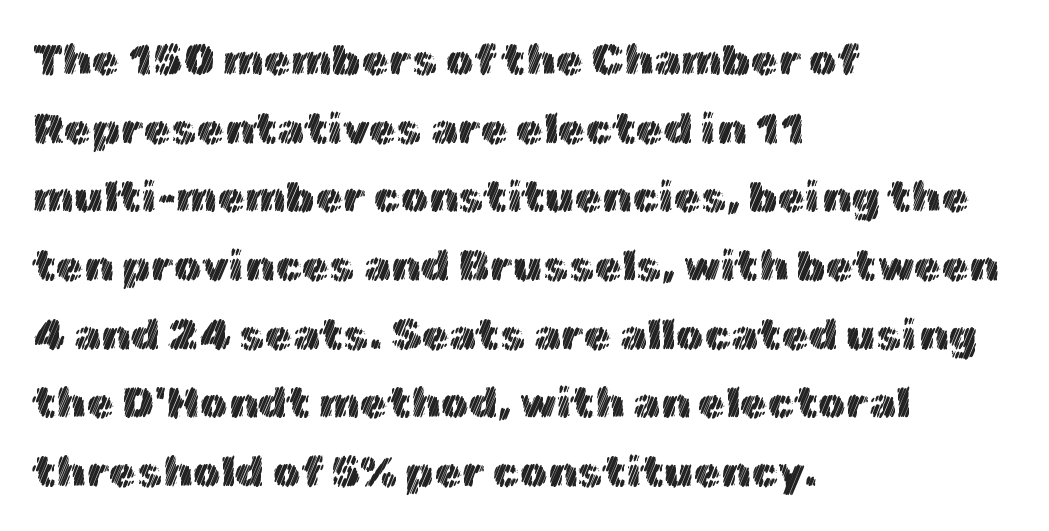
Interline gaps are of average width in this sample. Here the glyphs are tracked normally, forming tight word shapes. The type sits square on the baseline with zero lean. Note the varied advance widths — an 'i' is clearly narrower than an 'm'. Where is the straight margin? On the left.
